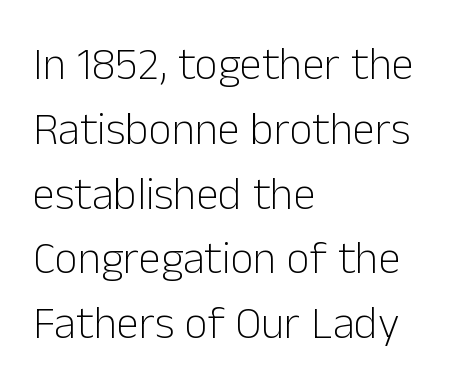
{"serif": "no", "italic": "no", "bold": "no", "weight": "light", "width": "normal", "stroke_contrast": "low", "x_height": "medium", "monospaced": "no", "underline": "no", "align": "left", "line_spacing": "normal", "line_spacing_ratio": 1.44, "letter_spacing": "normal", "letter_spacing_em": 0.0, "glyph_px": 45}
